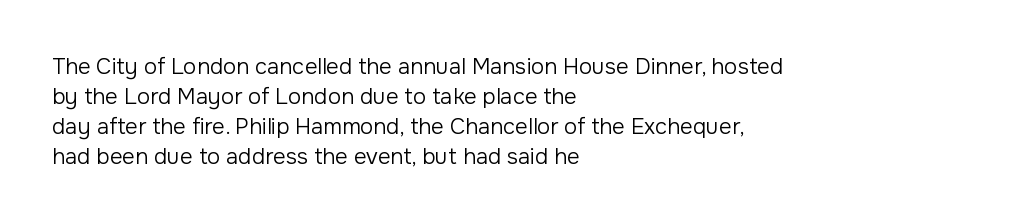
Reading down the column, the eye jumps a familiar distance to each next line. Left-aligned paragraph, ragged on the right. Check under the words: just untouched page. Nope, not italic — everything's standing straight.
